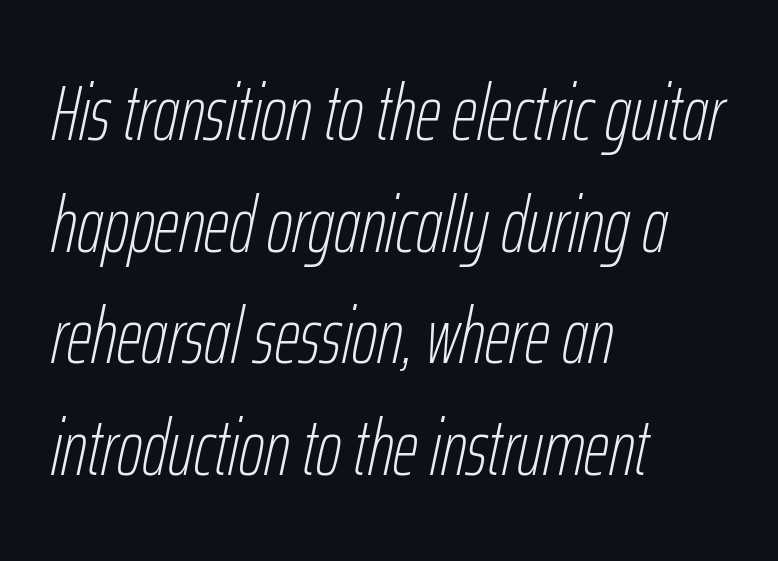
Q: Is the text bold? A: No.
Q: Is the text italic (slanted)? A: Yes, it leans right by about 12 degrees.
Q: Is the text underlined? A: No.
Q: How is the paragraph aligned? A: Left-aligned.
Q: Is the spacing between letters normal or unusually wide? A: Normal.
Q: Is the spacing between lines tight, normal or loose? A: Normal.
Q: Width (condensed, normal, or wide)? A: Condensed.
Q: Stroke contrast? A: Low.
Q: x-height? A: Medium.
Q: Monospaced? A: No.
